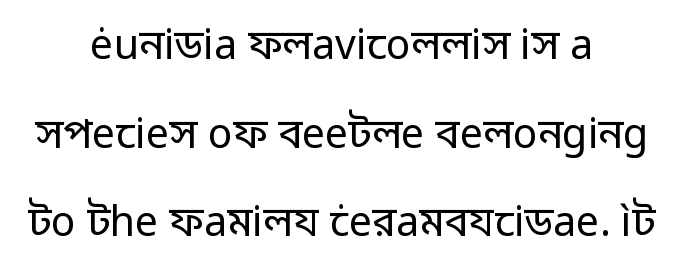
{"serif": "no", "italic": "no", "bold": "no", "weight": "regular", "width": "normal", "stroke_contrast": "low", "x_height": "medium", "monospaced": "no", "underline": "no", "align": "center", "line_spacing": "loose", "line_spacing_ratio": 2.16, "letter_spacing": "normal", "letter_spacing_em": 0.0, "glyph_px": 41}
